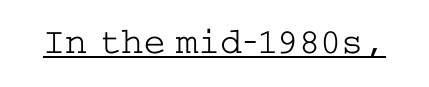
Q: Is the text bold? A: No.
Q: Is the text italic (slanted)? A: No, it is upright.
Q: Is the typeface a serif or a sans-serif typeface? A: Serif.
Q: Is the text underlined? A: Yes.
Q: Is the spacing between letters normal or unusually wide? A: Normal.
Q: Width (condensed, normal, or wide)? A: Wide.
Q: Stroke contrast? A: Low.
Q: x-height? A: Medium.
